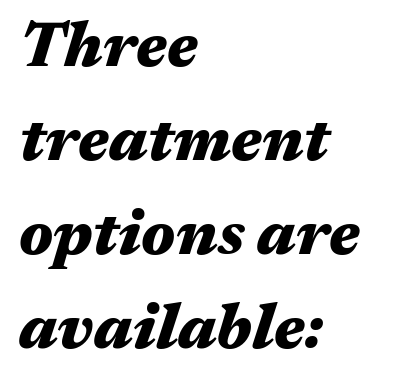
{"italic": "yes", "lean": "right", "slant_degrees": 17, "bold": "yes", "weight": "heavy", "width": "wide", "stroke_contrast": "medium", "x_height": "medium", "monospaced": "no", "underline": "no", "align": "left", "line_spacing": "normal", "line_spacing_ratio": 1.49, "letter_spacing": "normal", "letter_spacing_em": 0.0, "glyph_px": 63}
